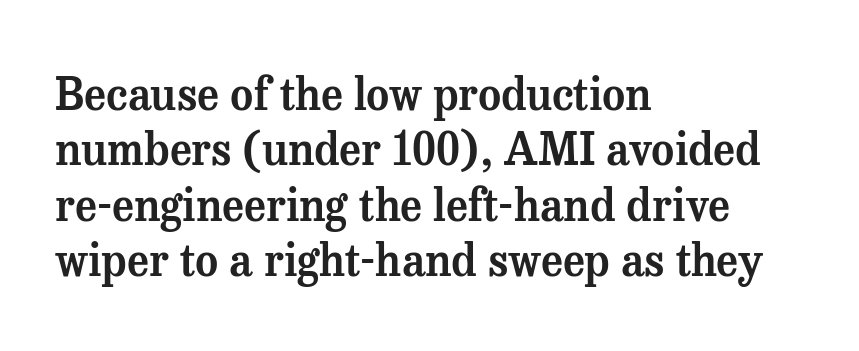
Is there much room between lines? A standard amount, neither cramped nor airy. Casual observation: everything's shoved over to the left. Vertical strokes here are truly vertical. The passage shown is typeset with a serif family. Short note: letters normally spaced. Proportional: the letters do not fall into vertical columns.
